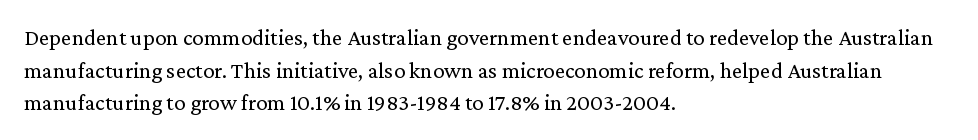
The image shows 23 px text type, upright; set left-aligned, normal line spacing (1.42x), normal letter spacing, not underlined.
